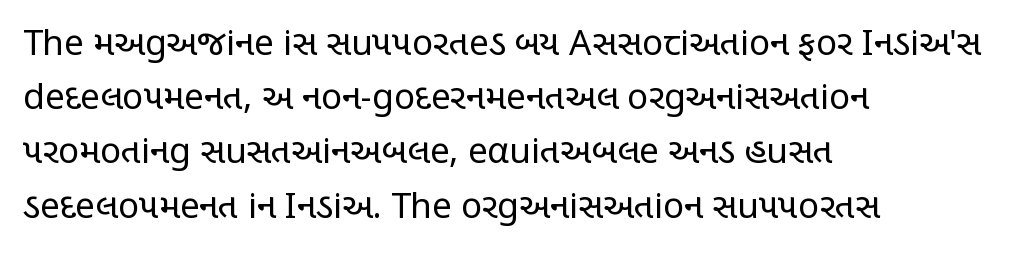
Q: Is the text bold? A: No.
Q: Is the text italic (slanted)? A: No, it is upright.
Q: Is the typeface a serif or a sans-serif typeface? A: Sans-serif.
Q: Is the text underlined? A: No.
Q: How is the paragraph aligned? A: Left-aligned.
Q: Is the spacing between letters normal or unusually wide? A: Normal.
Q: Is the spacing between lines tight, normal or loose? A: Normal.
Q: Width (condensed, normal, or wide)? A: Condensed.
Q: Stroke contrast? A: Low.
Q: x-height? A: Large.
Q: Monospaced? A: No.
